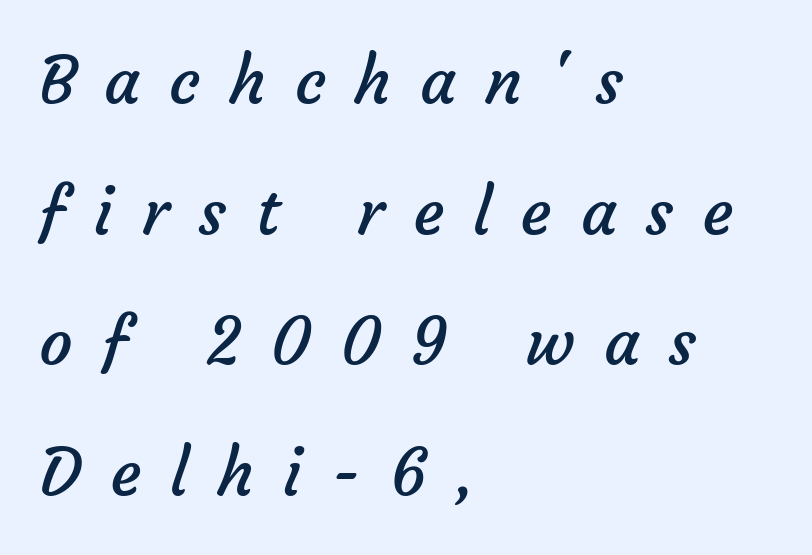
The image shows 66 px regular-weight sans-serif type; set left-aligned, loose line spacing (1.98x), unusually wide letter spacing (+0.44 em), not underlined; low stroke contrast and a medium x-height.
